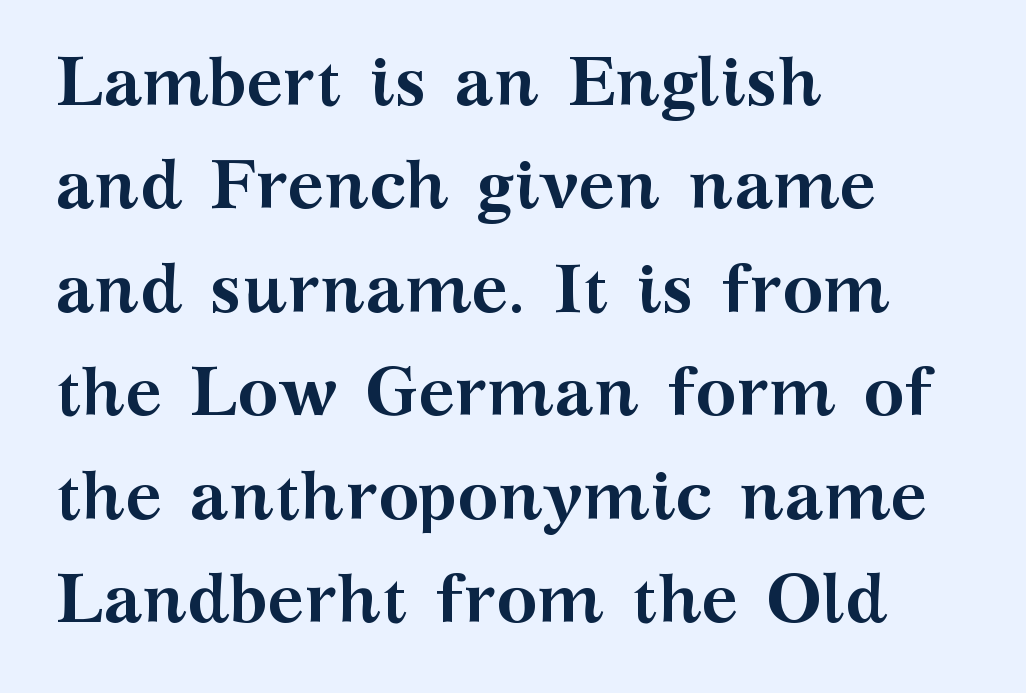
Q: Is the text bold? A: Yes.
Q: Is the text italic (slanted)? A: No, it is upright.
Q: Is the typeface a serif or a sans-serif typeface? A: Serif.
Q: Is the text underlined? A: No.
Q: How is the paragraph aligned? A: Left-aligned.
Q: Is the spacing between letters normal or unusually wide? A: Normal.
Q: Is the spacing between lines tight, normal or loose? A: Normal.
Q: Width (condensed, normal, or wide)? A: Wide.
Q: Stroke contrast? A: Medium.
Q: x-height? A: Medium.
Q: Monospaced? A: No.
